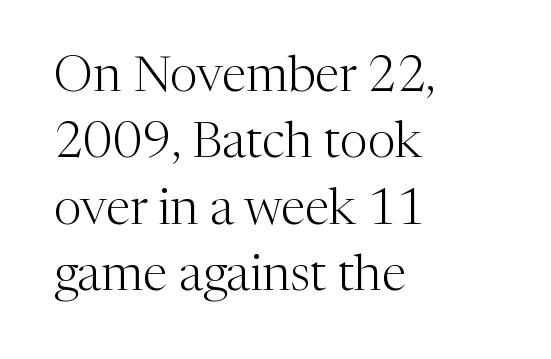
The image shows 50 px light serif type, upright; set left-aligned, normal line spacing (1.33x), normal letter spacing, not underlined; medium stroke contrast and a medium x-height.
